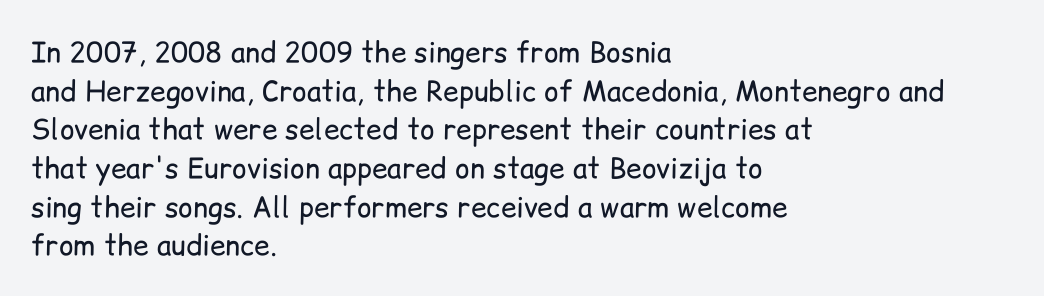
These lines are set flush left with a ragged right edge. Varying glyph widths throughout — classic text-font behaviour. Is this a sans? Yes — the strokes have no serifs. Bare-footed words on every line. Rows of type keep a routine distance in the vertical direction.
